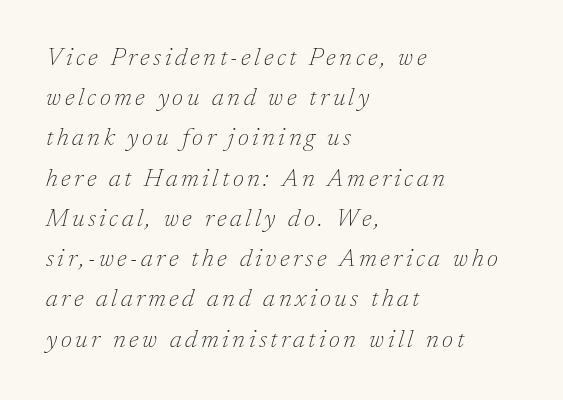
Q: Is the text bold? A: No.
Q: Is the text italic (slanted)? A: Yes, it leans right by about 17 degrees.
Q: Is the text underlined? A: No.
Q: How is the paragraph aligned? A: Left-aligned.
Q: Is the spacing between lines tight, normal or loose? A: Normal.
